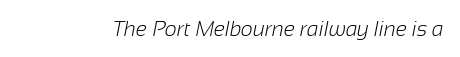
Q: Is the text bold? A: No.
Q: Is the text underlined? A: No.
Q: Is the spacing between letters normal or unusually wide? A: Normal.
